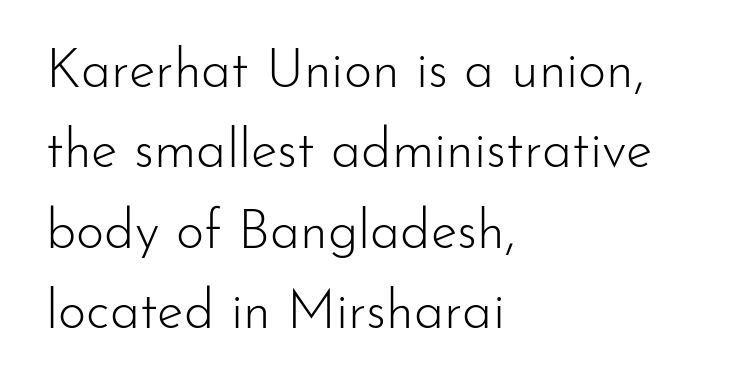
Nobody drew a line under any word here. To sum up the face: it is a sans, with no serifs. The face used here is proportionally spaced, like ordinary book or web type. Does the leading feel generous? No, just average. Is the stroke heavy? The answer is a plain regular-or-lighter. Does the copy run flush right? No — it runs flush left.
